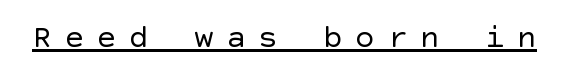
{"serif": "no", "italic": "no", "bold": "no", "weight": "regular", "width": "normal", "x_height": "large", "underline": "yes", "letter_spacing": "wide", "letter_spacing_em": 0.38, "glyph_px": 33}
